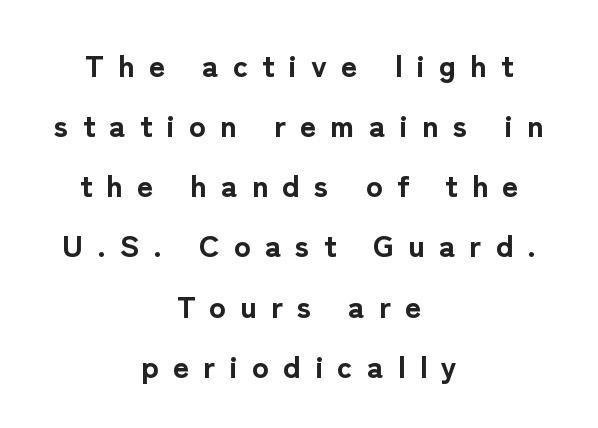
{"serif": "no", "italic": "no", "bold": "yes", "weight": "bold", "width": "normal", "stroke_contrast": "low", "x_height": "medium", "monospaced": "no", "underline": "no", "align": "center", "line_spacing": "loose", "line_spacing_ratio": 1.94, "letter_spacing": "wide", "letter_spacing_em": 0.46, "glyph_px": 31}
